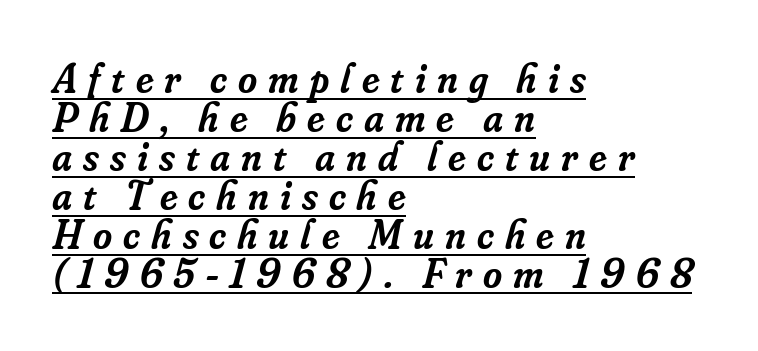
{"serif": "yes", "italic": "yes", "lean": "right", "slant_degrees": 16, "bold": "semi", "weight": "semibold", "width": "normal", "stroke_contrast": "low", "x_height": "small", "monospaced": "no", "underline": "yes", "align": "left", "line_spacing": "tight", "line_spacing_ratio": 0.95, "letter_spacing": "wide", "letter_spacing_em": 0.27, "glyph_px": 41}
